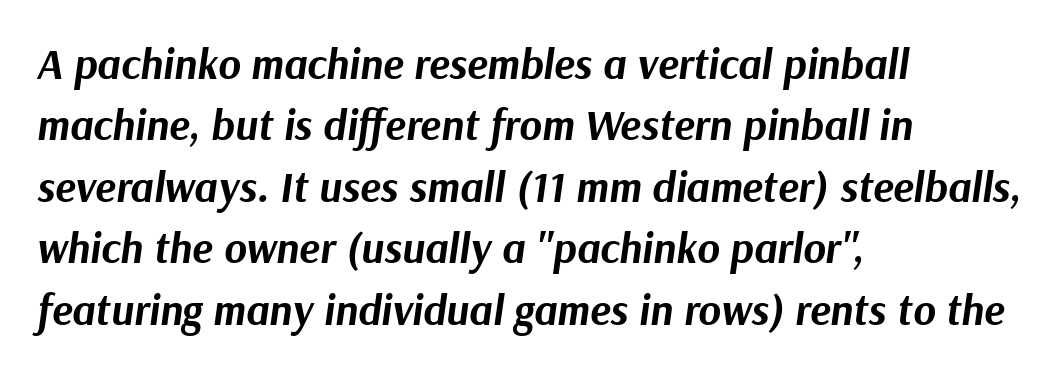
The image shows 43 px bold type, italic (leaning right); set left-aligned, normal line spacing (1.43x), normal letter spacing, not underlined; medium stroke contrast and a medium x-height.
